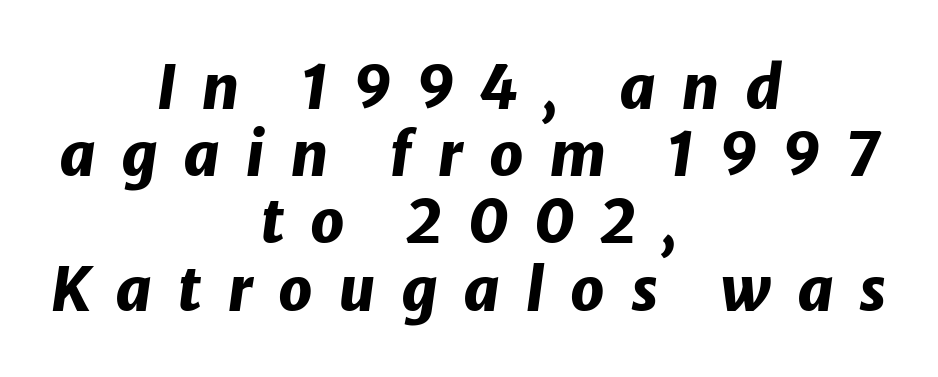
The image shows 60 px heavy type, italic (leaning right); set centered, tight line spacing (1.12x), unusually wide letter spacing (+0.42 em), not underlined; low stroke contrast and a medium x-height.
